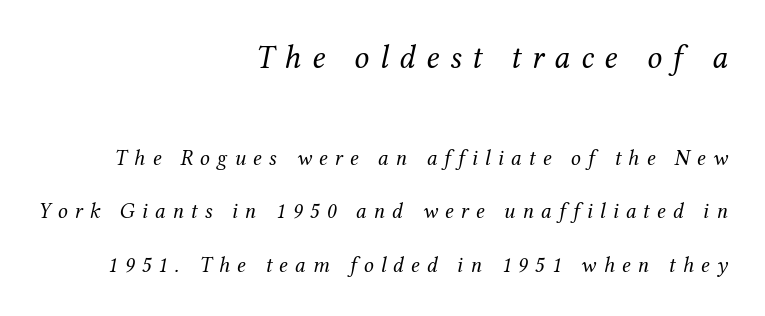
A typesetter would call this proportional, since set widths differ per character. Which of the two is more prominent by size? The first, at the top. The zone under the glyphs is completely vacant. Would a proofreader flag this as italicized? Yes. The typesetting does not lean heavy: it is not bold.
